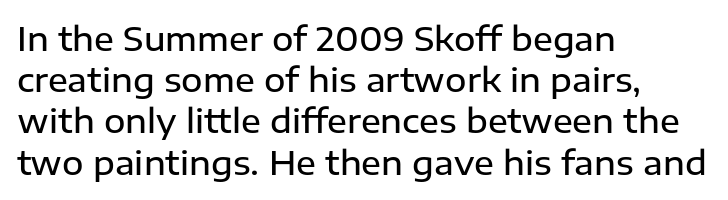
Q: Is the text bold? A: Semi-bold.
Q: Is the text italic (slanted)? A: No, it is upright.
Q: Is the typeface a serif or a sans-serif typeface? A: Sans-serif.
Q: Is the text underlined? A: No.
Q: How is the paragraph aligned? A: Left-aligned.
Q: Is the spacing between letters normal or unusually wide? A: Normal.
Q: Is the spacing between lines tight, normal or loose? A: Normal.
Q: Width (condensed, normal, or wide)? A: Normal.
Q: Stroke contrast? A: Low.
Q: x-height? A: Medium.
Q: Monospaced? A: No.
